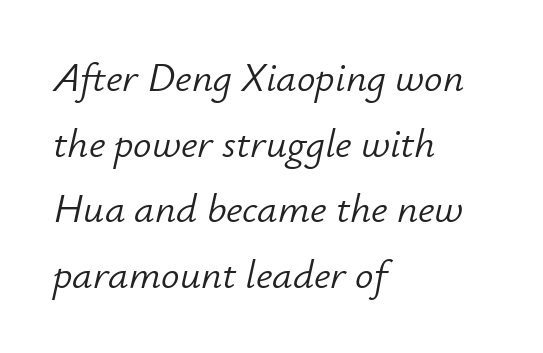
The type is set solid horizontally, with unmodified tracking. Slant detected: the letters are inclined. Beneath every word, the page is bare. Proportional: the letters do not fall into vertical columns. Casual observation: everything's shoved over to the left. Is the stroke heavy? The answer is a plain regular-or-lighter.
